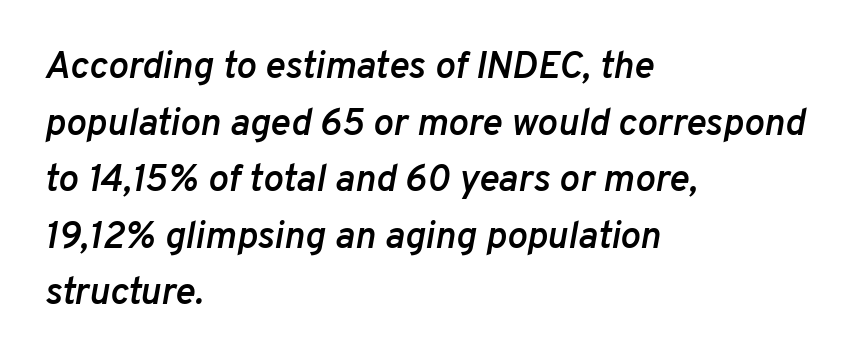
The image shows 38 px semibold type, italic (leaning right); set left-aligned, normal line spacing (1.49x), normal letter spacing, not underlined; low stroke contrast and a medium x-height.
